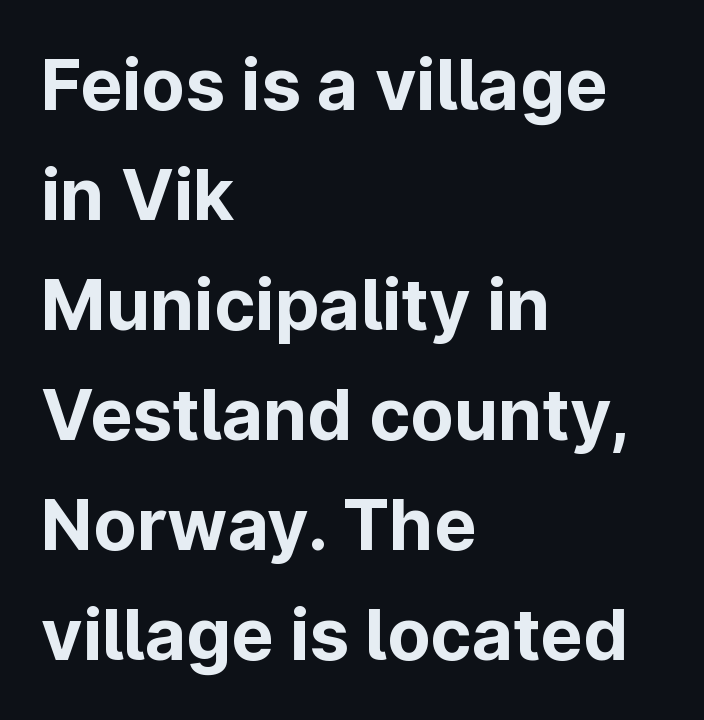
{"serif": "no", "italic": "no", "bold": "yes", "weight": "bold", "width": "normal", "stroke_contrast": "low", "x_height": "medium", "monospaced": "no", "underline": "no", "align": "left", "line_spacing": "normal", "line_spacing_ratio": 1.55, "letter_spacing": "normal", "letter_spacing_em": 0.0, "glyph_px": 71}
